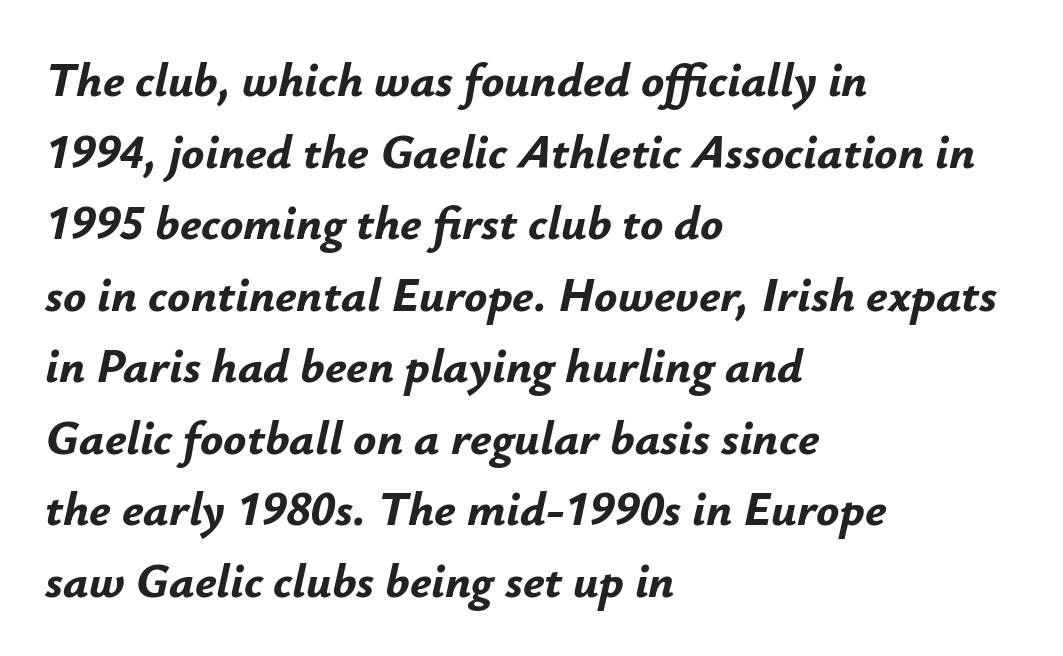
Q: Is the text bold? A: Yes.
Q: Is the text italic (slanted)? A: Yes, it leans right by about 12 degrees.
Q: Is the text underlined? A: No.
Q: How is the paragraph aligned? A: Left-aligned.
Q: Is the spacing between letters normal or unusually wide? A: Normal.
Q: Is the spacing between lines tight, normal or loose? A: Normal.
Q: Width (condensed, normal, or wide)? A: Normal.
Q: Stroke contrast? A: Low.
Q: x-height? A: Small.
Q: Monospaced? A: No.
